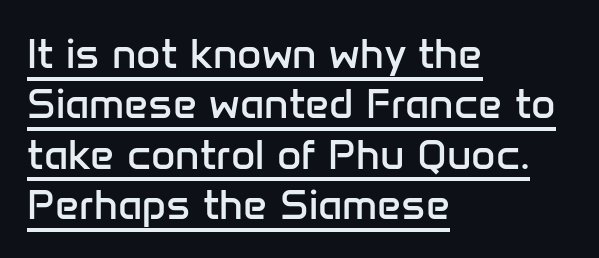
Q: Is the text bold? A: No.
Q: Is the text italic (slanted)? A: No, it is upright.
Q: Is the typeface a serif or a sans-serif typeface? A: Sans-serif.
Q: Is the text underlined? A: Yes.
Q: How is the paragraph aligned? A: Left-aligned.
Q: Is the spacing between letters normal or unusually wide? A: Normal.
Q: Width (condensed, normal, or wide)? A: Normal.
Q: Stroke contrast? A: Low.
Q: x-height? A: Medium.
Q: Monospaced? A: No.
